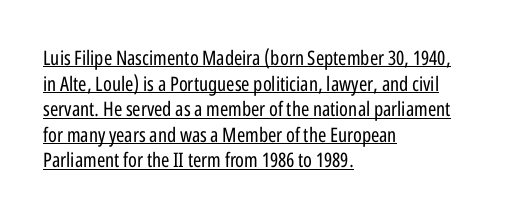
{"italic": "no", "bold": "no", "underline": "yes", "align": "left", "line_spacing": "normal", "line_spacing_ratio": 1.28, "letter_spacing": "normal", "letter_spacing_em": 0.0, "glyph_px": 20}
